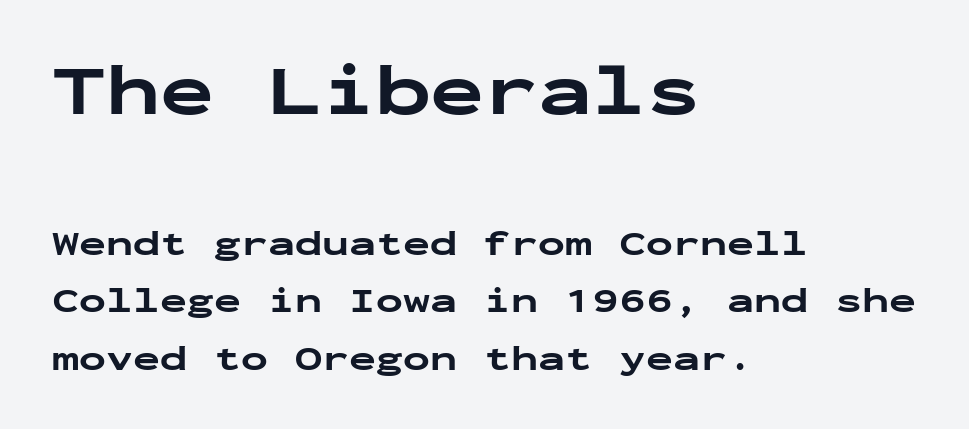
{"serif": "no", "italic": "no", "bold": "yes", "weight": "bold", "width": "wide", "stroke_contrast": "low", "x_height": "medium", "monospaced": "yes", "underline": "no", "align": "left", "line_spacing": "normal", "line_spacing_ratio": 1.59, "letter_spacing": "normal", "letter_spacing_em": 0.0, "larger_block": "first", "size_ratio": 2.0, "glyph_px": 72}
